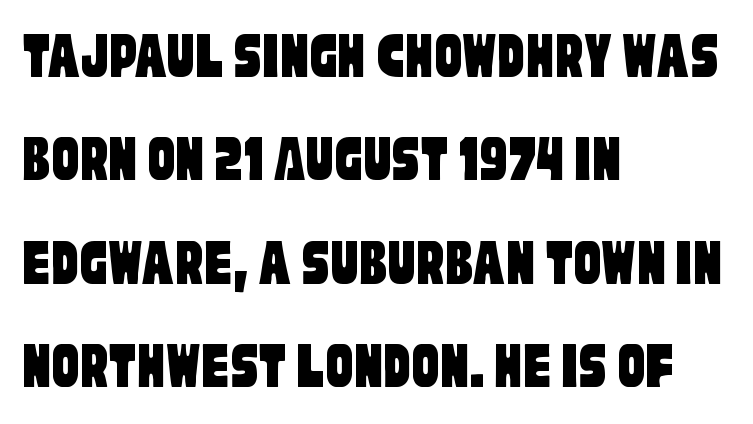
The image shows 68 px condensed sans-serif type; set left-aligned, normal line spacing (1.52x), normal letter spacing, not underlined; low stroke contrast and a large x-height.
